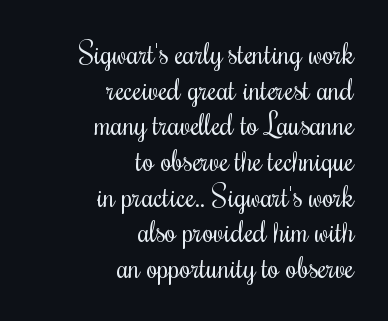
The gap between lines stays unmarked. Is this a heavy cut? Hardly; it is regular or lighter. Each word holds together tightly as a unit, with standard inter-letter gaps. The compositor pushed each line to the right boundary.
